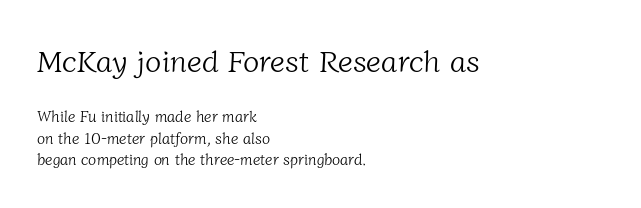
{"serif": "yes", "bold": "no", "weight": "light", "width": "normal", "stroke_contrast": "low", "x_height": "medium", "monospaced": "no", "underline": "no", "align": "left", "line_spacing": "normal", "line_spacing_ratio": 1.44, "letter_spacing": "normal", "letter_spacing_em": 0.0, "larger_block": "first", "size_ratio": 2.0, "glyph_px": 30}
